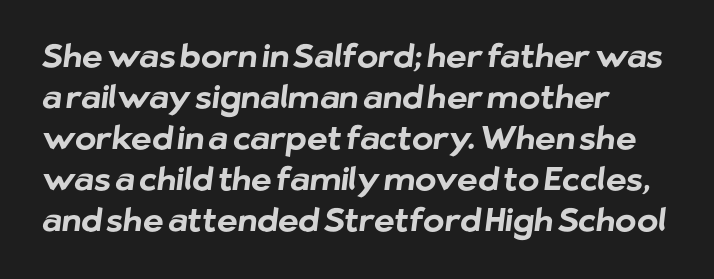
{"serif": "no", "bold": "yes", "weight": "bold", "width": "normal", "stroke_contrast": "low", "x_height": "medium", "monospaced": "no", "underline": "no", "align": "left", "line_spacing": "normal", "line_spacing_ratio": 1.28, "letter_spacing": "normal", "letter_spacing_em": 0.0, "glyph_px": 32}
